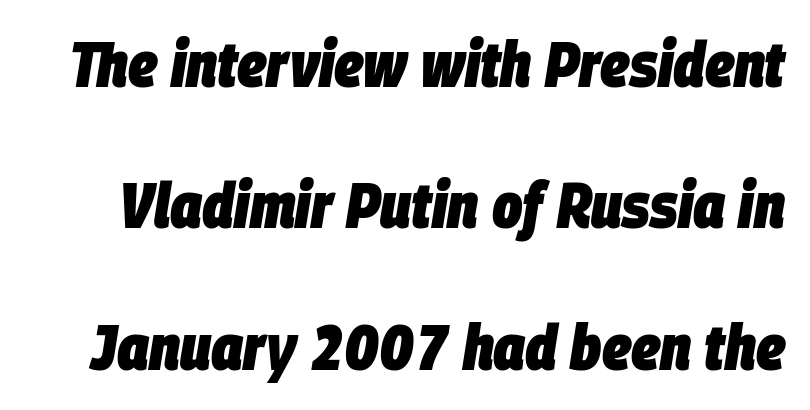
Caption: standard tracking, unaltered. Italic: yes, the glyphs are oblique. Is this a fixed-width face? No — the glyphs have proportional, varying widths. The font is running at its bold setting. Interline gaps are noticeably wide in this sample. Lines of text with bare space underneath.
